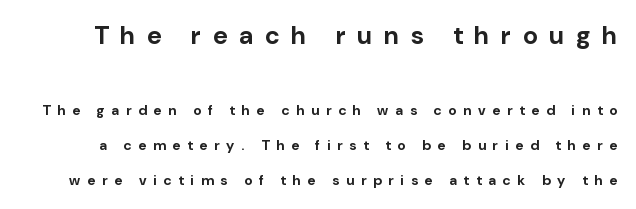
Q: Is the text bold? A: Yes.
Q: Is the text italic (slanted)? A: No, it is upright.
Q: Is the text underlined? A: No.
Q: Is the spacing between letters normal or unusually wide? A: Unusually wide.
Q: Is the spacing between lines tight, normal or loose? A: Loose.
Q: Which block of text is set in a larger size, the first (top) or the second (bottom)? A: The first (top) one.
